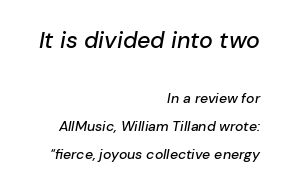
The image shows 23 px text type, italic (leaning right); set right-aligned, loose line spacing (1.99x), normal letter spacing, not underlined; the first (top) block is 1.64x larger.
